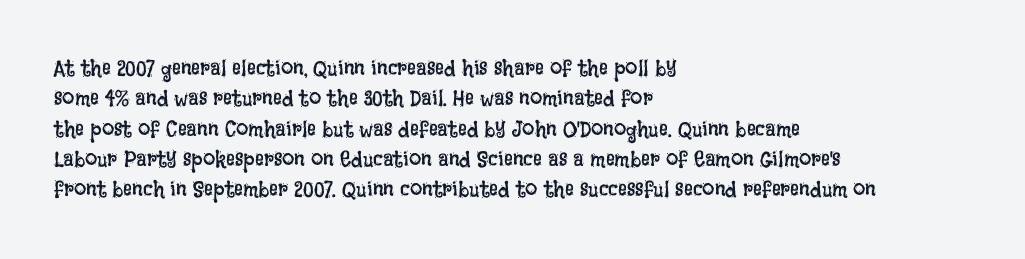
{"italic": "no", "bold": "no", "underline": "no", "align": "left", "line_spacing": "normal", "line_spacing_ratio": 1.38, "letter_spacing": "normal", "letter_spacing_em": 0.0, "glyph_px": 22}
